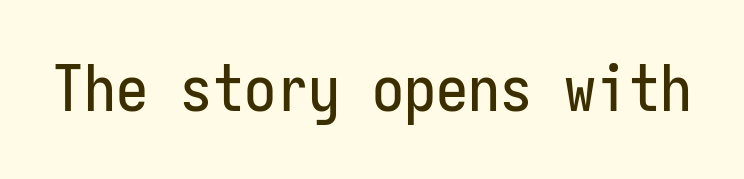
Q: Is the text italic (slanted)? A: No, it is upright.
Q: Is the typeface a serif or a sans-serif typeface? A: Sans-serif.
Q: Is the text underlined? A: No.
Q: Is the spacing between letters normal or unusually wide? A: Normal.
Q: Width (condensed, normal, or wide)? A: Condensed.
Q: Stroke contrast? A: Low.
Q: x-height? A: Medium.
Q: Monospaced? A: Yes.
